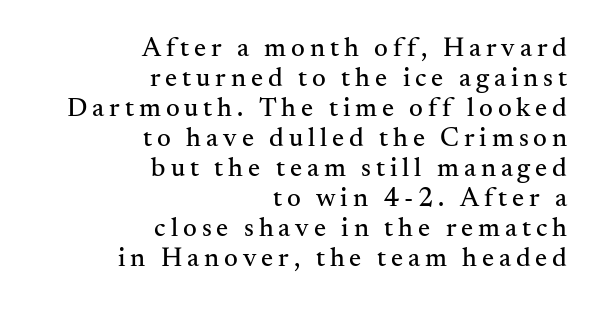
{"italic": "no", "underline": "no", "align": "right", "line_spacing": "tight", "line_spacing_ratio": 1.11, "glyph_px": 27}
